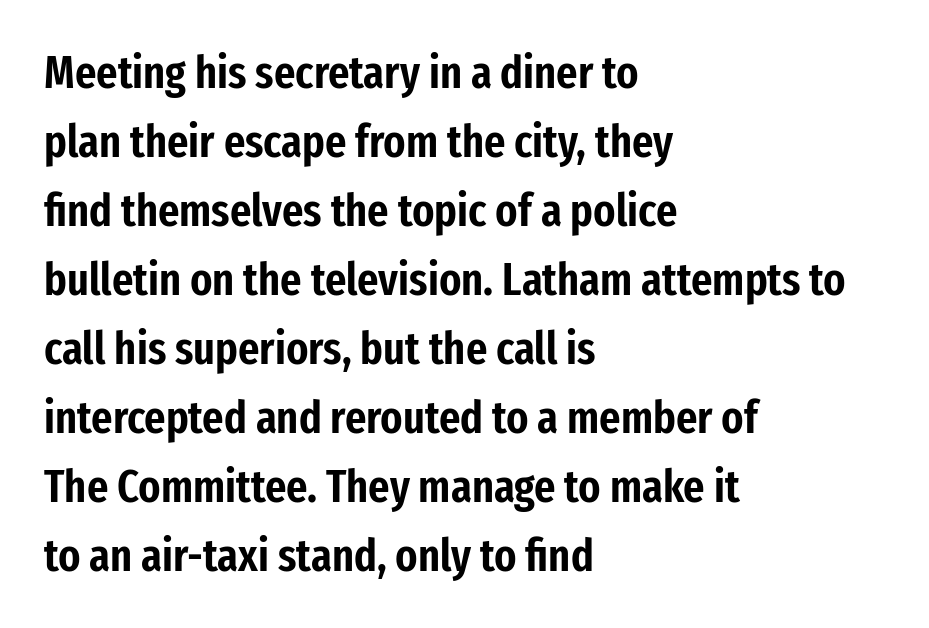
The image shows 46 px condensed sans-serif type, upright; set left-aligned, normal line spacing (1.5x), normal letter spacing, not underlined; low stroke contrast and a medium x-height.
